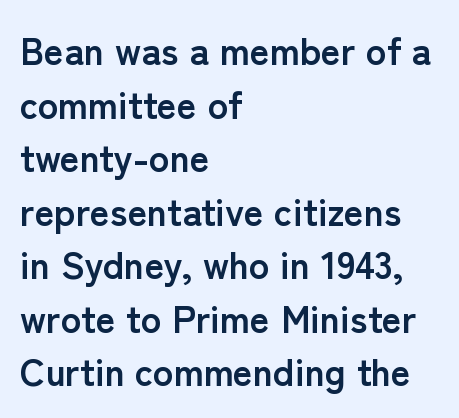
{"serif": "no", "italic": "no", "bold": "yes", "weight": "semibold", "width": "normal", "stroke_contrast": "low", "x_height": "medium", "monospaced": "no", "underline": "no", "align": "left", "line_spacing": "normal", "line_spacing_ratio": 1.41, "letter_spacing": "normal", "letter_spacing_em": 0.0, "glyph_px": 38}
